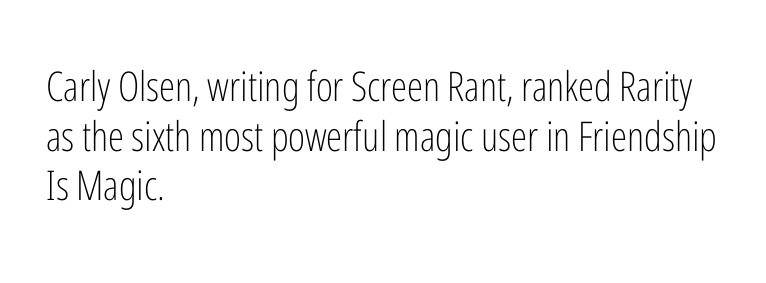
{"serif": "no", "italic": "no", "bold": "no", "weight": "light", "width": "condensed", "stroke_contrast": "low", "x_height": "medium", "monospaced": "no", "underline": "no", "align": "left", "line_spacing_ratio": 1.21, "letter_spacing": "normal", "letter_spacing_em": 0.0, "glyph_px": 41}
